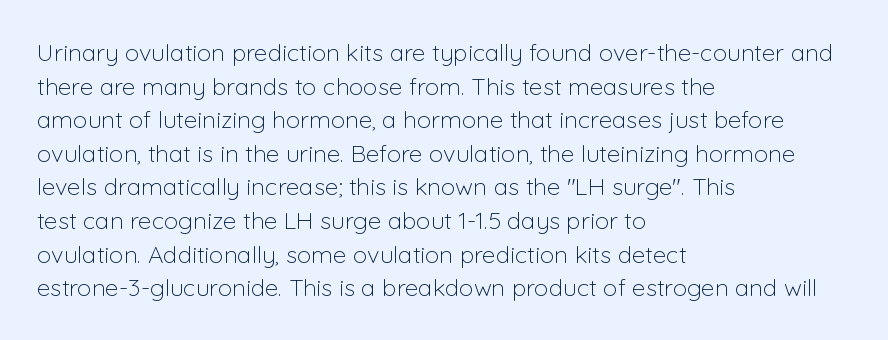
Does the copy run flush right? No — it runs flush left. Does extra space separate the letters? No, they use regular spacing. The letters look calm and open, with moderate or lighter stems. Beneath every word, the page is bare. Normally led — the rows are evenly, conventionally spaced.
